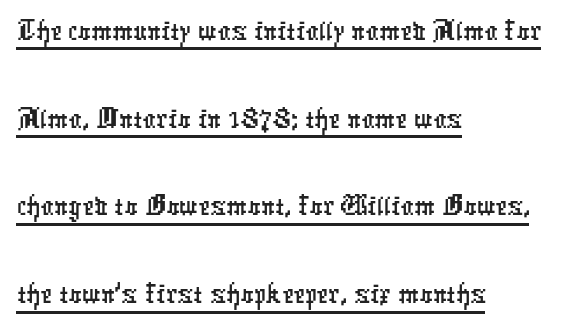
{"serif": "no", "width": "condensed", "stroke_contrast": "low", "x_height": "medium", "monospaced": "no", "underline": "yes", "align": "left", "line_spacing": "normal", "line_spacing_ratio": 1.35, "letter_spacing": "normal", "letter_spacing_em": 0.0, "glyph_px": 65}
